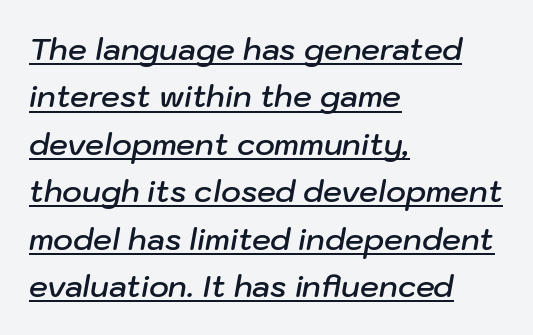
Q: Is the text bold? A: Semi-bold.
Q: Is the text italic (slanted)? A: Yes, it leans right by about 10 degrees.
Q: Is the text underlined? A: Yes.
Q: How is the paragraph aligned? A: Left-aligned.
Q: Is the spacing between letters normal or unusually wide? A: Normal.
Q: Is the spacing between lines tight, normal or loose? A: Normal.
Q: Width (condensed, normal, or wide)? A: Normal.
Q: Stroke contrast? A: Low.
Q: x-height? A: Medium.
Q: Monospaced? A: No.
